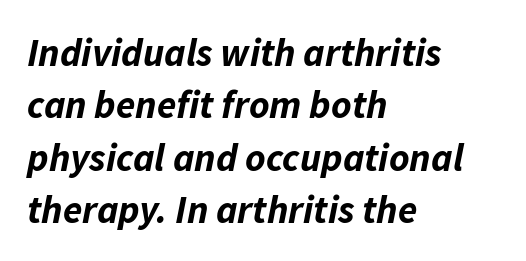
The image shows 39 px bold type, italic (leaning right); set left-aligned, normal line spacing (1.34x), normal letter spacing, not underlined; low stroke contrast and a medium x-height.
